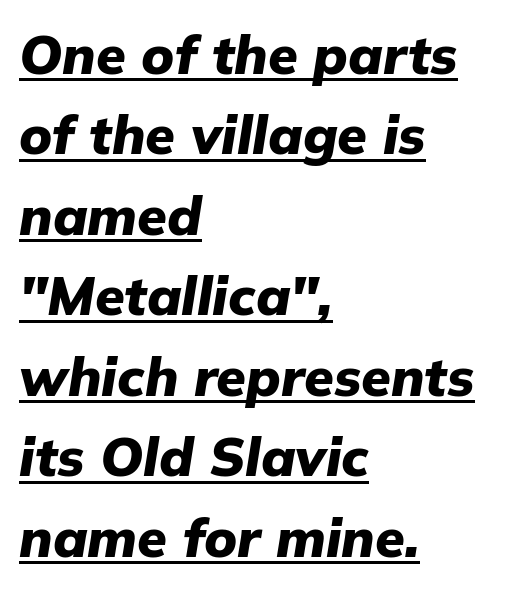
Q: Is the text bold? A: Yes.
Q: Is the text italic (slanted)? A: Yes, it leans right by about 9 degrees.
Q: Is the text underlined? A: Yes.
Q: How is the paragraph aligned? A: Left-aligned.
Q: Is the spacing between letters normal or unusually wide? A: Normal.
Q: Is the spacing between lines tight, normal or loose? A: Normal.
Q: Width (condensed, normal, or wide)? A: Normal.
Q: Stroke contrast? A: Low.
Q: x-height? A: Medium.
Q: Monospaced? A: No.
